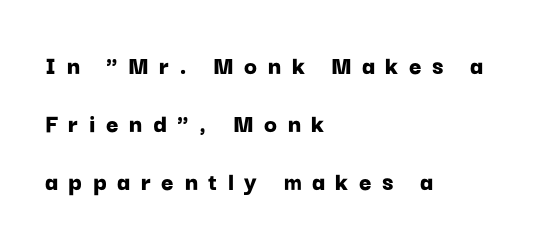
Q: Is the text bold? A: Yes.
Q: Is the text italic (slanted)? A: No, it is upright.
Q: Is the text underlined? A: No.
Q: How is the paragraph aligned? A: Left-aligned.
Q: Is the spacing between letters normal or unusually wide? A: Unusually wide.
Q: Is the spacing between lines tight, normal or loose? A: Loose.
